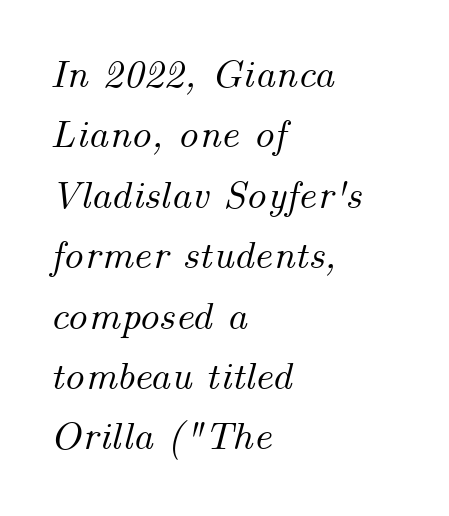
The image shows 40 px text type, italic (leaning right); set left-aligned, normal line spacing (1.51x), normal letter spacing, not underlined; medium stroke contrast and a small x-height.
